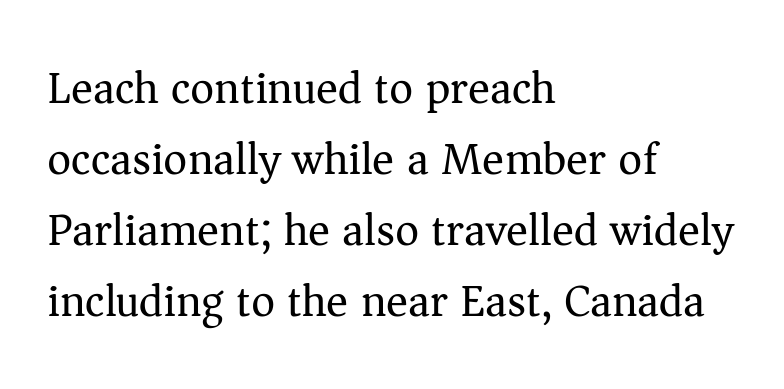
Q: Is the text bold? A: No.
Q: Is the text italic (slanted)? A: No, it is upright.
Q: Is the typeface a serif or a sans-serif typeface? A: Serif.
Q: Is the text underlined? A: No.
Q: How is the paragraph aligned? A: Left-aligned.
Q: Is the spacing between letters normal or unusually wide? A: Normal.
Q: Is the spacing between lines tight, normal or loose? A: Normal.
Q: Width (condensed, normal, or wide)? A: Normal.
Q: Stroke contrast? A: Medium.
Q: x-height? A: Medium.
Q: Monospaced? A: No.
